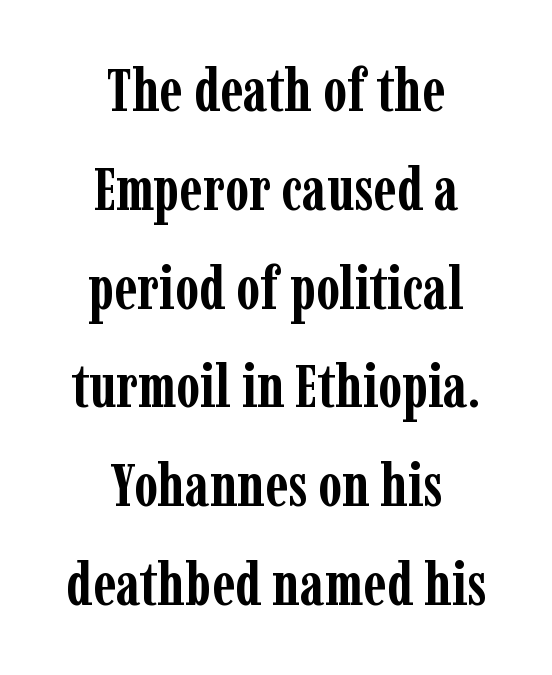
{"serif": "yes", "italic": "no", "bold": "yes", "weight": "semibold", "width": "condensed", "stroke_contrast": "low", "x_height": "medium", "monospaced": "no", "underline": "no", "align": "center", "line_spacing": "normal", "line_spacing_ratio": 1.62, "letter_spacing": "normal", "letter_spacing_em": 0.0, "glyph_px": 61}
